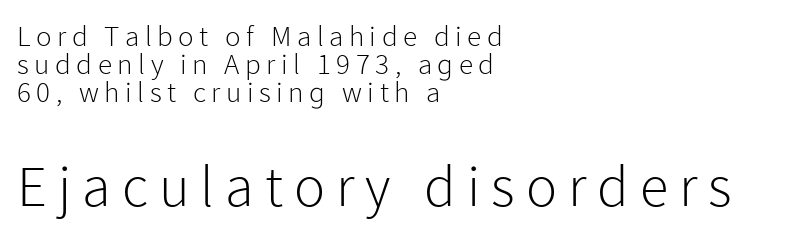
Tightly led — the rows are bunched. The characters are drawn with everyday or finer stroke widths. Check the space under the baseline: it is left empty. Look at the bottom of the vertical strokes: they stop flat, with no serifs. Posture: straight, roman, zero tilt.
